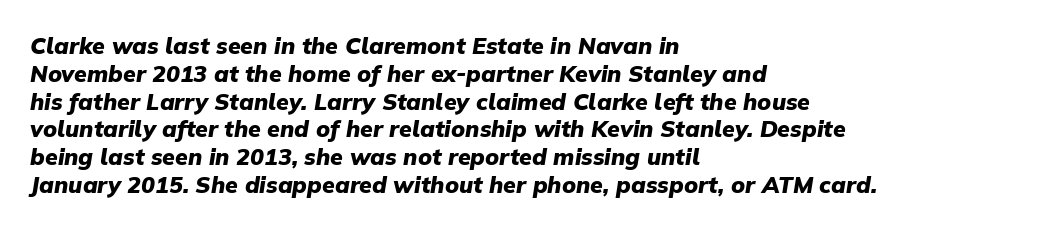
The image shows 23 px bold type, italic (leaning right); set left-aligned, line spacing 1.21x, normal letter spacing, not underlined.
